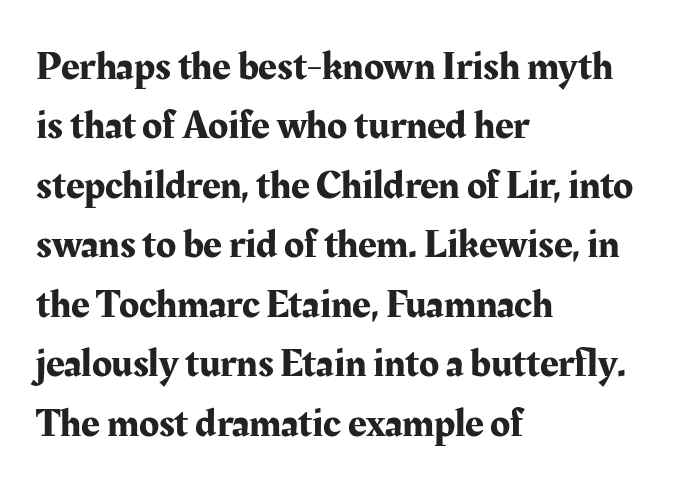
The image shows 41 px serif type, upright; set left-aligned, normal line spacing (1.45x), normal letter spacing, not underlined; medium stroke contrast and a medium x-height.
